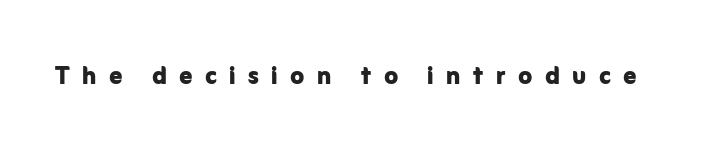
Note the varied advance widths — an 'i' is clearly narrower than an 'm'. Its strokes are broad and dark, the hallmark of bold type. Check under the words: just untouched page. Note: no serifs on the glyphs. Posture: vertical. Does extra space separate the letters? Yes, quite a lot of it.
